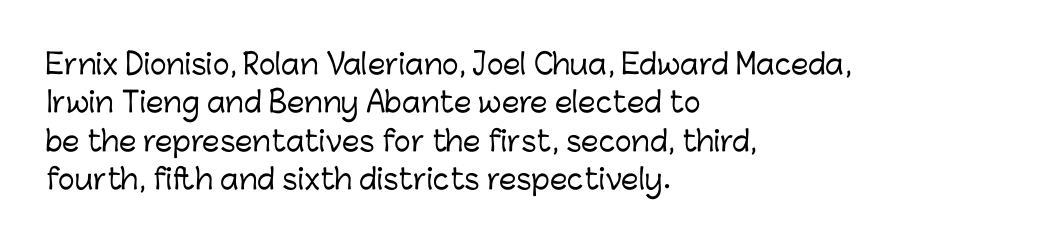
{"serif": "no", "italic": "no", "width": "normal", "stroke_contrast": "low", "x_height": "medium", "monospaced": "no", "underline": "no", "align": "left", "line_spacing": "normal", "line_spacing_ratio": 1.37, "letter_spacing": "normal", "letter_spacing_em": 0.0, "glyph_px": 28}
